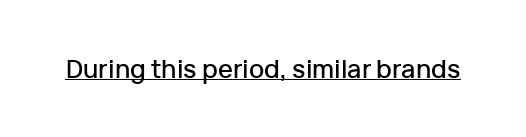
Q: Is the text italic (slanted)? A: No, it is upright.
Q: Is the text underlined? A: Yes.
Q: Is the spacing between letters normal or unusually wide? A: Normal.
